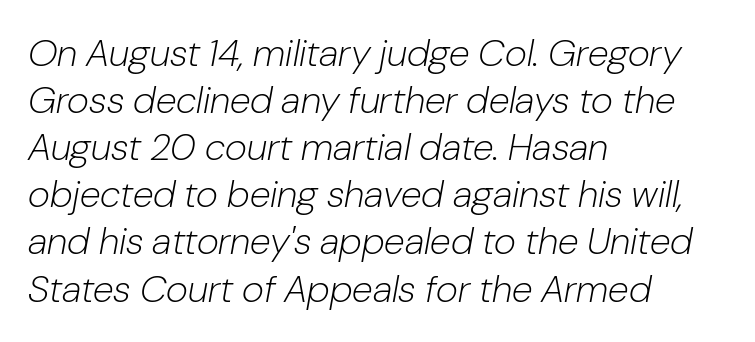
Q: Is the text bold? A: No.
Q: Is the text italic (slanted)? A: Yes, it leans right by about 10 degrees.
Q: Is the text underlined? A: No.
Q: How is the paragraph aligned? A: Left-aligned.
Q: Is the spacing between letters normal or unusually wide? A: Normal.
Q: Width (condensed, normal, or wide)? A: Normal.
Q: Stroke contrast? A: Low.
Q: x-height? A: Medium.
Q: Monospaced? A: No.
